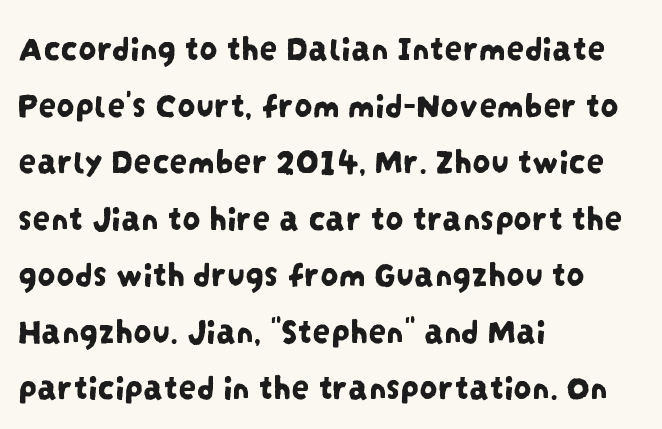
{"serif": "no", "width": "condensed", "stroke_contrast": "low", "x_height": "large", "monospaced": "no", "underline": "no", "align": "left", "line_spacing": "normal", "line_spacing_ratio": 1.57, "letter_spacing": "normal", "letter_spacing_em": 0.0, "glyph_px": 36}
